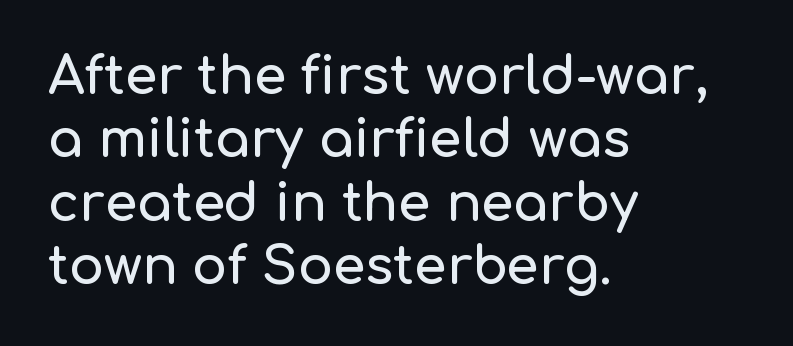
The image shows 52 px sans-serif type, upright; set left-aligned, line spacing 1.22x, normal letter spacing, not underlined; low stroke contrast and a medium x-height.
